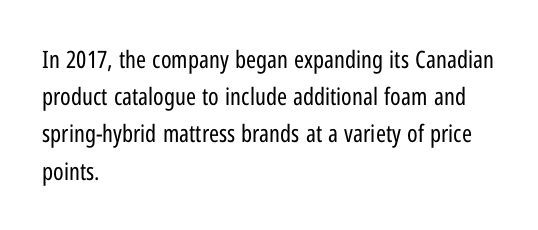
{"italic": "no", "bold": "no", "underline": "no", "align": "left", "line_spacing": "normal", "line_spacing_ratio": 1.55, "letter_spacing": "normal", "letter_spacing_em": 0.0, "glyph_px": 24}
